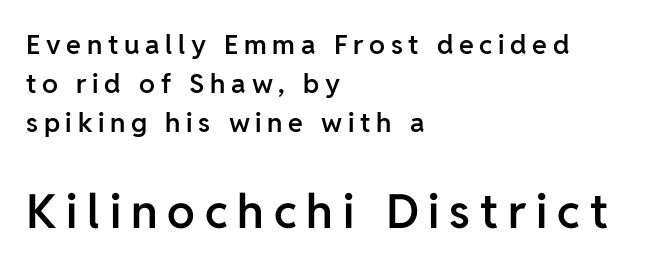
{"serif": "no", "italic": "no", "bold": "semi", "weight": "semibold", "width": "normal", "stroke_contrast": "low", "x_height": "medium", "monospaced": "no", "underline": "no", "align": "left", "line_spacing": "normal", "line_spacing_ratio": 1.44, "letter_spacing": "wide", "letter_spacing_em": 0.21, "larger_block": "second", "size_ratio": 1.74, "glyph_px": 47}
